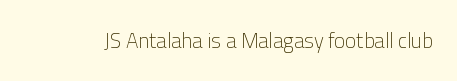
Q: Is the text bold? A: No.
Q: Is the text italic (slanted)? A: No, it is upright.
Q: Is the text underlined? A: No.
Q: Is the spacing between letters normal or unusually wide? A: Normal.
